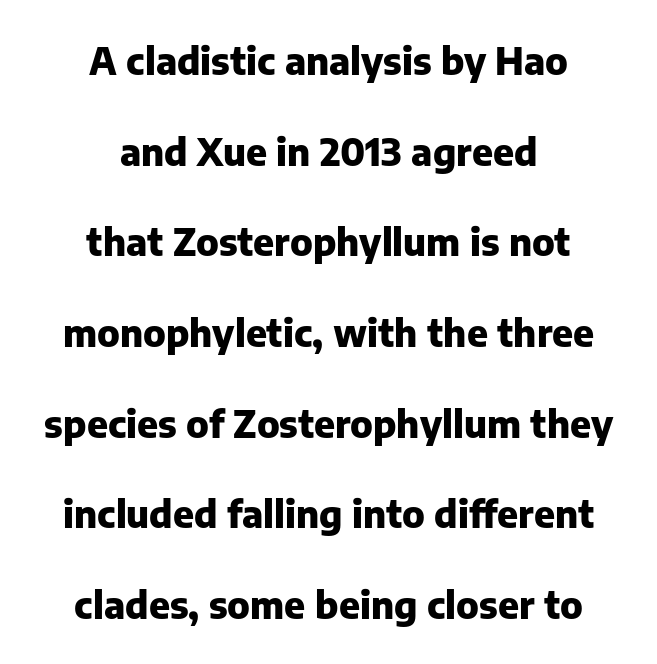
{"serif": "no", "italic": "no", "bold": "yes", "weight": "heavy", "width": "normal", "stroke_contrast": "low", "x_height": "medium", "monospaced": "no", "underline": "no", "align": "center", "line_spacing": "loose", "line_spacing_ratio": 2.45, "letter_spacing": "normal", "letter_spacing_em": 0.0, "glyph_px": 37}
